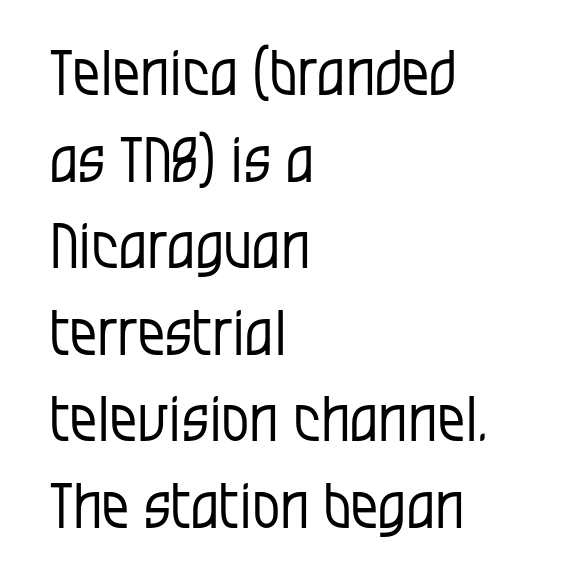
The image shows 61 px regular-weight, condensed sans-serif type, upright; set left-aligned, normal line spacing (1.42x), normal letter spacing, not underlined; low stroke contrast and a large x-height.
